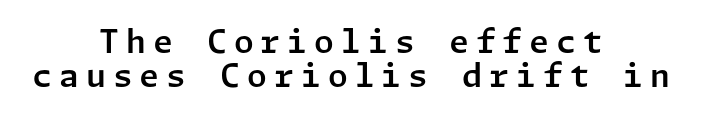
{"serif": "no", "italic": "no", "width": "normal", "stroke_contrast": "low", "x_height": "medium", "underline": "no", "align": "center", "line_spacing": "tight", "line_spacing_ratio": 1.06, "letter_spacing": "wide", "letter_spacing_em": 0.22, "glyph_px": 32}
